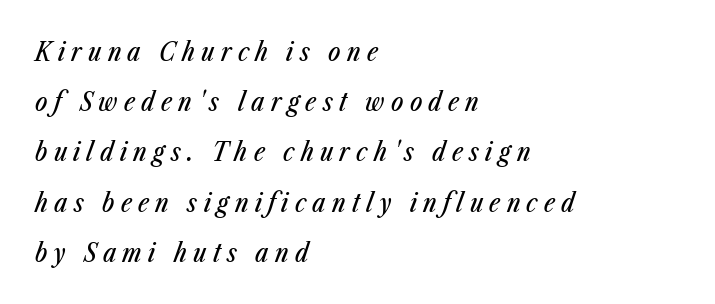
Q: Is the text italic (slanted)? A: Yes, it leans right by about 23 degrees.
Q: Is the text underlined? A: No.
Q: How is the paragraph aligned? A: Left-aligned.
Q: Is the spacing between letters normal or unusually wide? A: Unusually wide.
Q: Is the spacing between lines tight, normal or loose? A: Loose.
